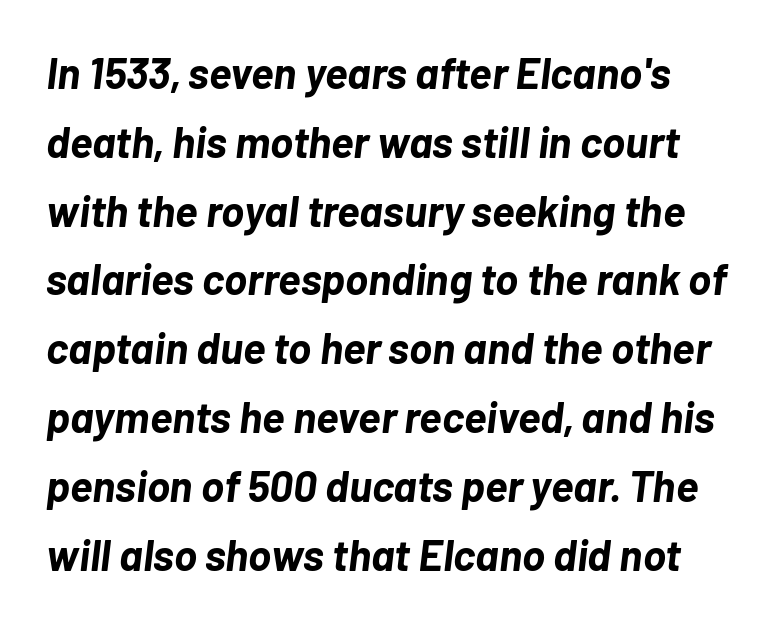
{"italic": "yes", "lean": "right", "slant_degrees": 7, "bold": "yes", "weight": "bold", "width": "normal", "stroke_contrast": "low", "x_height": "medium", "monospaced": "no", "underline": "no", "line_spacing": "normal", "line_spacing_ratio": 1.6, "letter_spacing": "normal", "letter_spacing_em": 0.0, "glyph_px": 43}
